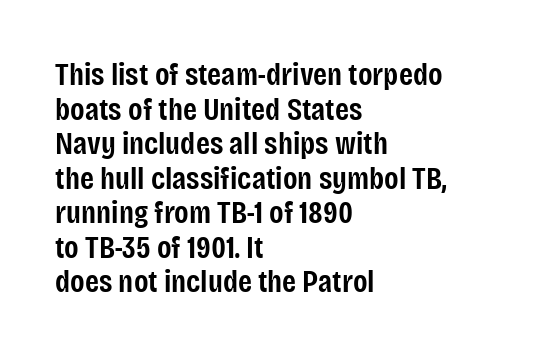
The image shows 32 px semibold, condensed sans-serif type, upright; set left-aligned, tight line spacing (1.08x), normal letter spacing, not underlined; low stroke contrast and a large x-height.
